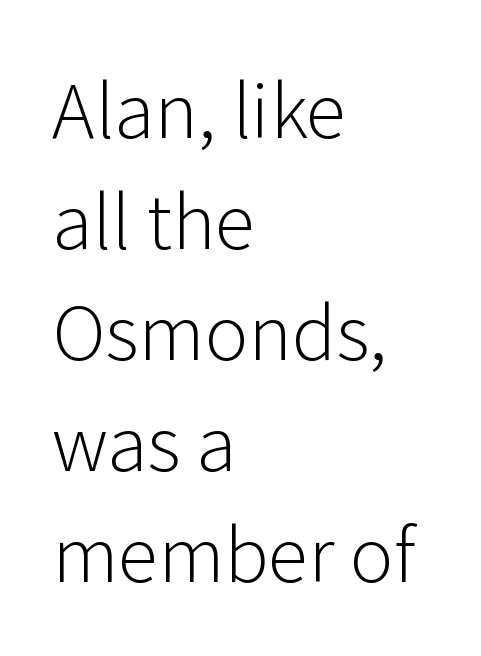
{"serif": "no", "italic": "no", "bold": "no", "weight": "light", "width": "normal", "stroke_contrast": "low", "x_height": "medium", "monospaced": "no", "underline": "no", "align": "left", "line_spacing": "normal", "line_spacing_ratio": 1.5, "letter_spacing": "normal", "letter_spacing_em": 0.0, "glyph_px": 74}
